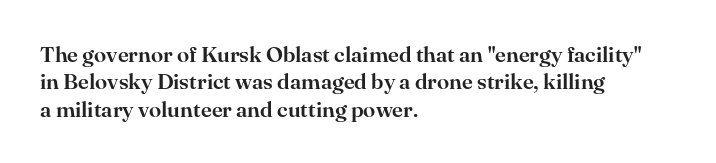
The lines are quadded left. Bare-footed words on every line. Notice how the stems are strictly vertical — no italics here. The gaps between neighbouring characters are ordinary and unremarkable.
